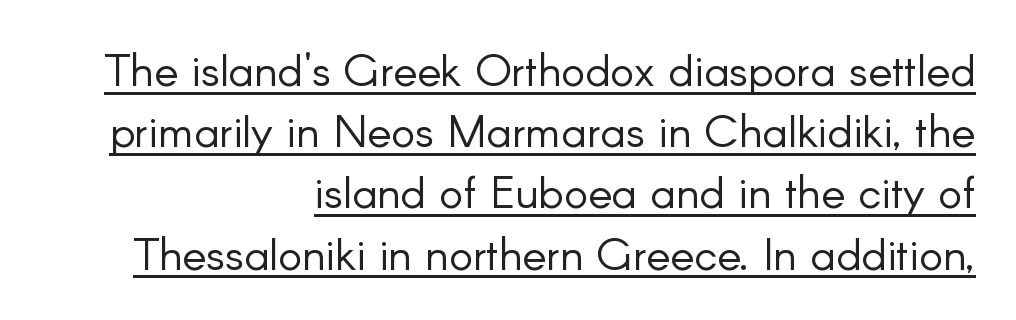
{"serif": "no", "italic": "no", "bold": "no", "weight": "light", "width": "normal", "stroke_contrast": "low", "x_height": "small", "monospaced": "no", "underline": "yes", "align": "right", "line_spacing": "normal", "line_spacing_ratio": 1.36, "letter_spacing": "normal", "letter_spacing_em": 0.0, "glyph_px": 45}
